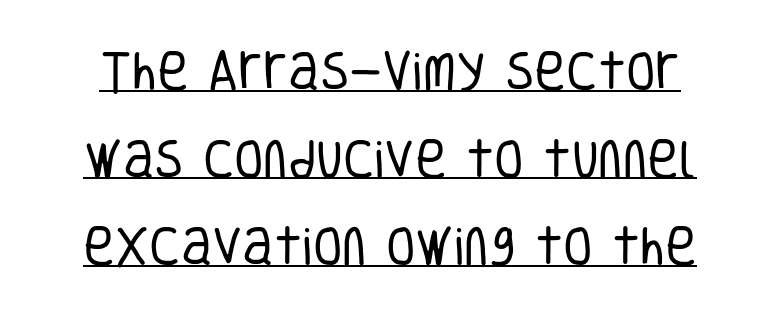
{"serif": "no", "italic": "no", "bold": "no", "weight": "regular", "width": "condensed", "stroke_contrast": "low", "x_height": "large", "monospaced": "no", "underline": "yes", "line_spacing": "loose", "line_spacing_ratio": 2.04, "letter_spacing": "normal", "letter_spacing_em": 0.0, "glyph_px": 43}
